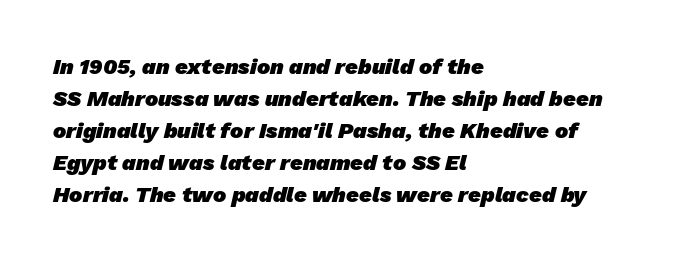
Q: Is the text bold? A: Yes.
Q: Is the text underlined? A: No.
Q: How is the paragraph aligned? A: Left-aligned.
Q: Is the spacing between letters normal or unusually wide? A: Normal.
Q: Is the spacing between lines tight, normal or loose? A: Normal.
